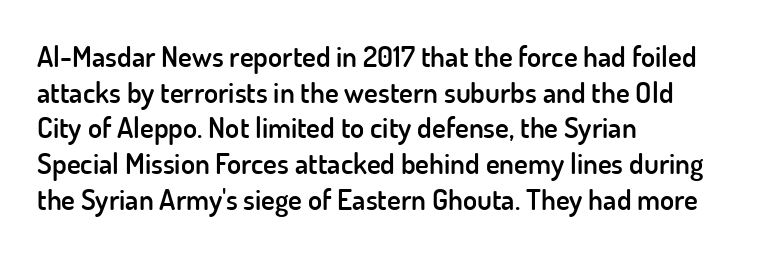
Look at the bottom of the vertical strokes: they stop flat, with no serifs. The paragraph shown leans on its left margin. Tracking here is standard; glyphs follow each other at the usual distance. Underlining? Definitely not there. Character widths vary here, with narrow letters taking less room than wide ones.
